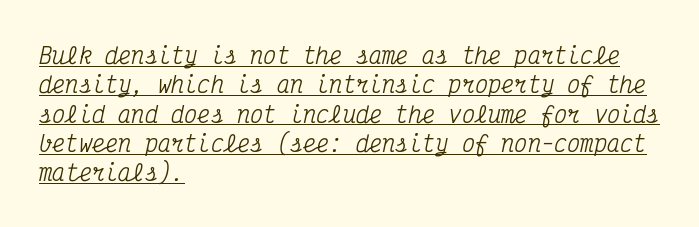
{"italic": "yes", "lean": "right", "slant_degrees": 12, "underline": "yes", "align": "left", "line_spacing": "normal", "line_spacing_ratio": 1.33, "letter_spacing": "normal", "letter_spacing_em": 0.0, "glyph_px": 22}
